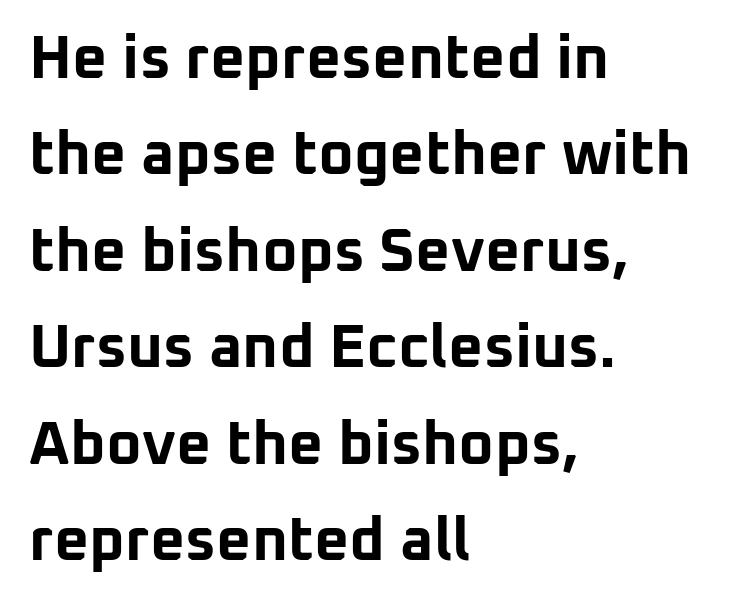
{"serif": "no", "italic": "no", "bold": "yes", "weight": "bold", "width": "normal", "stroke_contrast": "low", "x_height": "medium", "monospaced": "no", "underline": "no", "align": "left", "line_spacing": "normal", "line_spacing_ratio": 1.58, "letter_spacing": "normal", "letter_spacing_em": 0.0, "glyph_px": 61}
